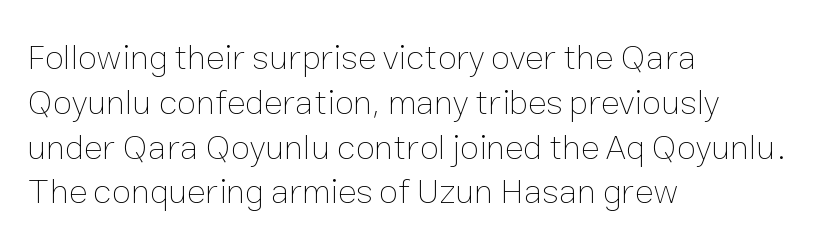
Q: Is the text bold? A: No.
Q: Is the text italic (slanted)? A: No, it is upright.
Q: Is the text underlined? A: No.
Q: How is the paragraph aligned? A: Left-aligned.
Q: Is the spacing between letters normal or unusually wide? A: Normal.
Q: Is the spacing between lines tight, normal or loose? A: Normal.
Q: Width (condensed, normal, or wide)? A: Normal.
Q: Stroke contrast? A: Low.
Q: x-height? A: Medium.
Q: Monospaced? A: No.
